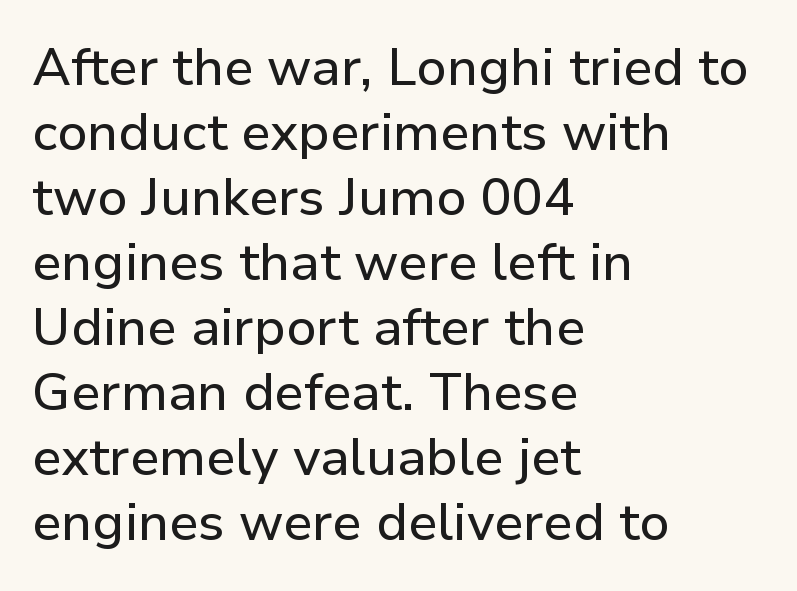
{"serif": "no", "italic": "no", "width": "normal", "stroke_contrast": "low", "x_height": "medium", "monospaced": "no", "underline": "no", "align": "left", "line_spacing": "normal", "line_spacing_ratio": 1.25, "letter_spacing": "normal", "letter_spacing_em": 0.0, "glyph_px": 52}
